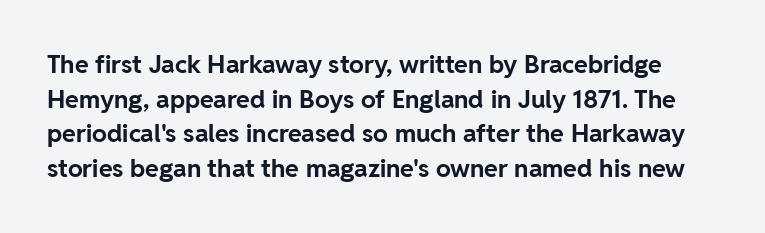
Q: Is the text bold? A: Yes.
Q: Is the text italic (slanted)? A: No, it is upright.
Q: Is the text underlined? A: No.
Q: Is the spacing between letters normal or unusually wide? A: Normal.
Q: Is the spacing between lines tight, normal or loose? A: Normal.
